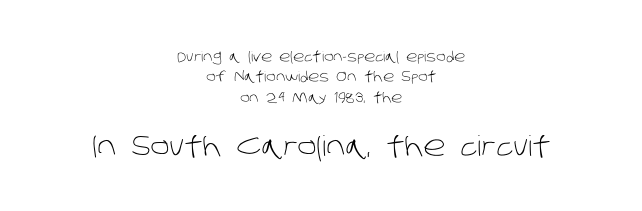
Note: smaller setting up top, larger setting below. Observe the absence of serifs on each vertical stroke in this sample. Check under the words: just untouched page. Tracking here is standard; glyphs follow each other at the usual distance.
